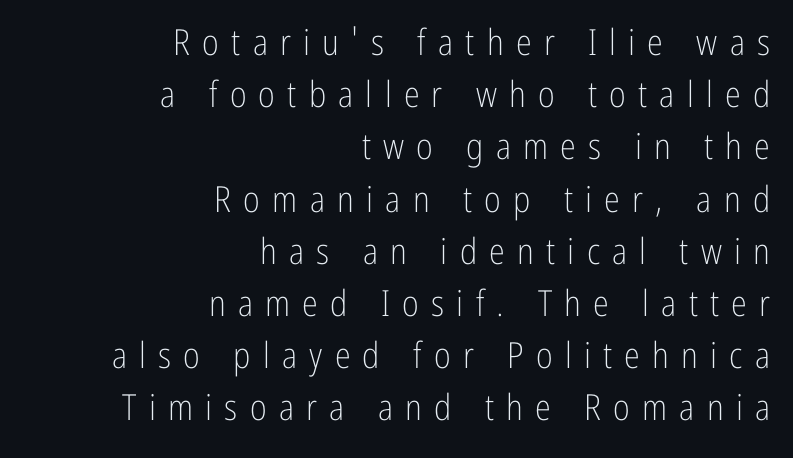
Q: Is the text bold? A: No.
Q: Is the text italic (slanted)? A: No, it is upright.
Q: Is the typeface a serif or a sans-serif typeface? A: Sans-serif.
Q: Is the text underlined? A: No.
Q: How is the paragraph aligned? A: Right-aligned.
Q: Is the spacing between letters normal or unusually wide? A: Unusually wide.
Q: Is the spacing between lines tight, normal or loose? A: Normal.
Q: Width (condensed, normal, or wide)? A: Condensed.
Q: Stroke contrast? A: Low.
Q: x-height? A: Medium.
Q: Monospaced? A: No.
